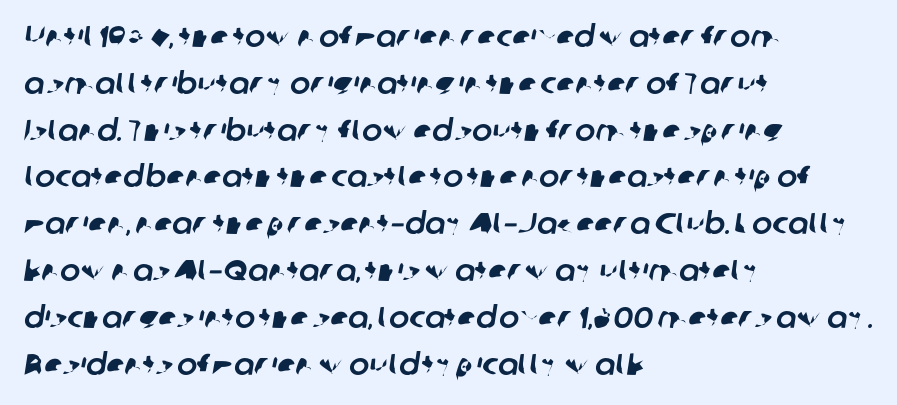
Q: Is the typeface a serif or a sans-serif typeface? A: Sans-serif.
Q: Is the text underlined? A: No.
Q: How is the paragraph aligned? A: Left-aligned.
Q: Is the spacing between letters normal or unusually wide? A: Normal.
Q: Is the spacing between lines tight, normal or loose? A: Normal.
Q: Width (condensed, normal, or wide)? A: Normal.
Q: Stroke contrast? A: Low.
Q: x-height? A: Medium.
Q: Monospaced? A: No.
